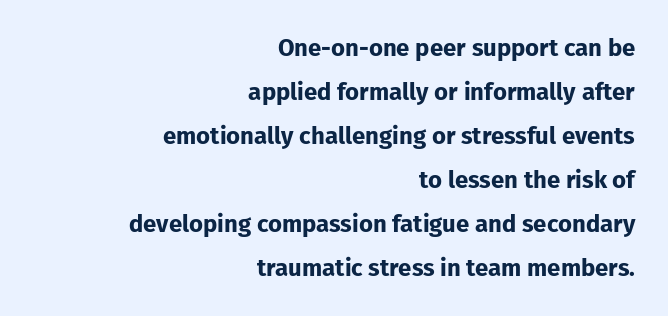
It's the straight-up-and-down kind of type. Nobody touched the tracking dial on this one. The strip under each line holds only bare page. Students, this is bold: see how much ink each stroke carries. Compared with a flush-left layout, this one pins lines to the opposite, right side.
